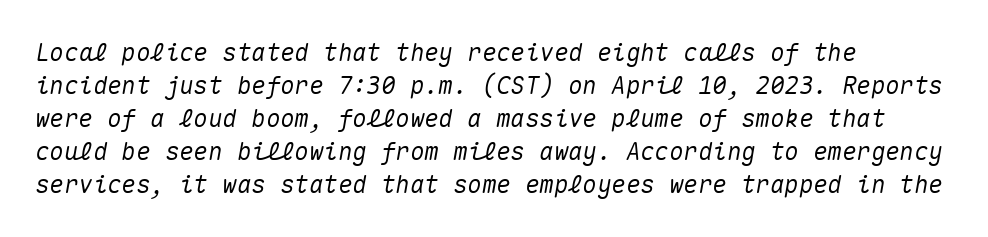
Baseline-to-baseline distance is the conventional proportion of letter height. Descenders are the only things crossing below the line. Inter-character spacing is left at the font's built-in metrics. The rag falls on the right side of this text block. Tall strokes in this sample are angled rather than plumb.
